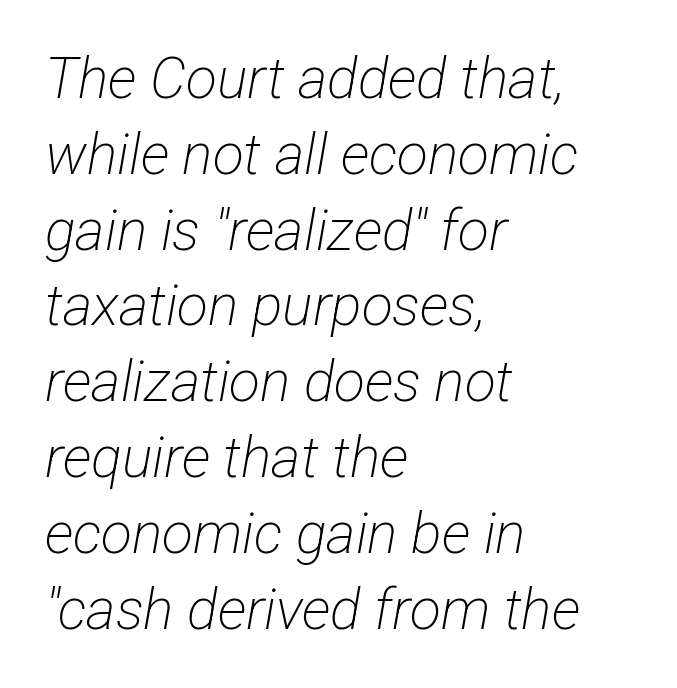
{"serif": "no", "bold": "no", "weight": "light", "width": "condensed", "stroke_contrast": "low", "x_height": "medium", "monospaced": "no", "underline": "no", "align": "left", "line_spacing": "normal", "line_spacing_ratio": 1.33, "letter_spacing": "normal", "letter_spacing_em": 0.0, "glyph_px": 57}
